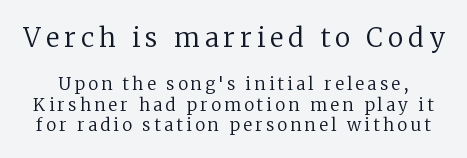
Q: Is the text bold? A: No.
Q: Is the text italic (slanted)? A: No, it is upright.
Q: Is the text underlined? A: No.
Q: Is the spacing between letters normal or unusually wide? A: Unusually wide.
Q: Which block of text is set in a larger size, the first (top) or the second (bottom)? A: The first (top) one.
